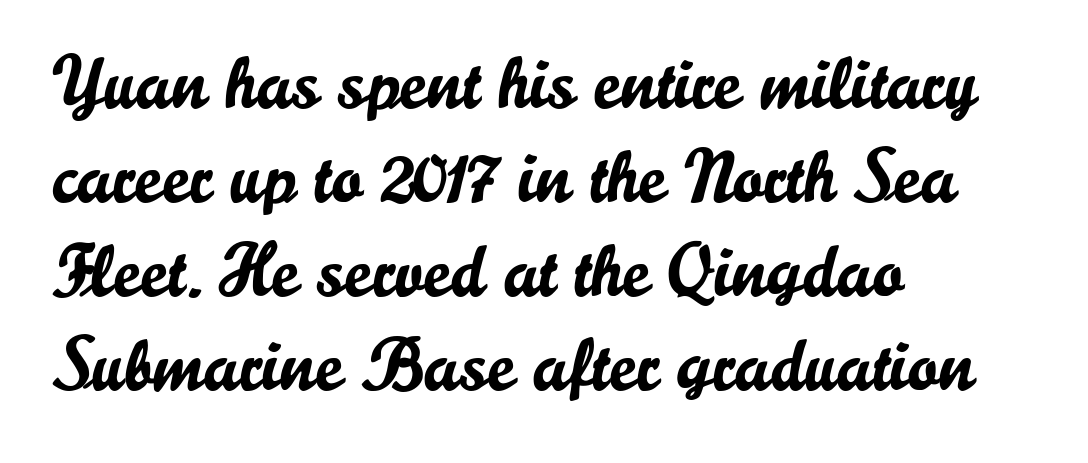
The image shows 74 px sans-serif type; set left-aligned, normal line spacing (1.27x), normal letter spacing, not underlined; low stroke contrast and a small x-height.
